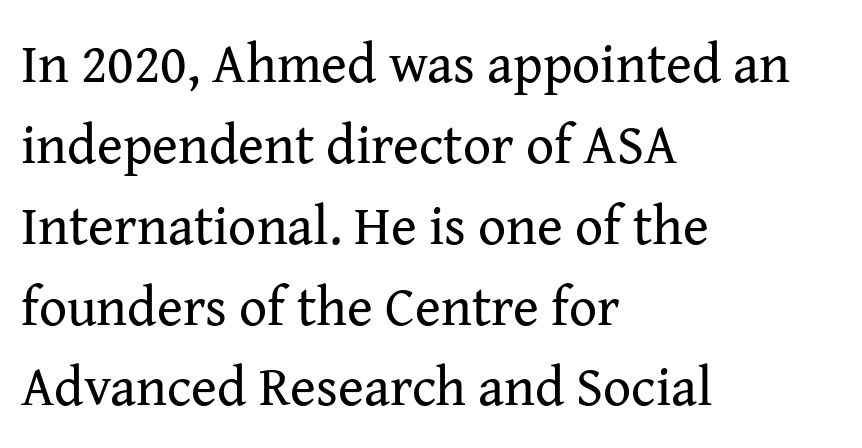
The image shows 55 px regular-weight serif type, upright; set left-aligned, normal line spacing (1.47x), normal letter spacing, not underlined; medium stroke contrast and a medium x-height.
